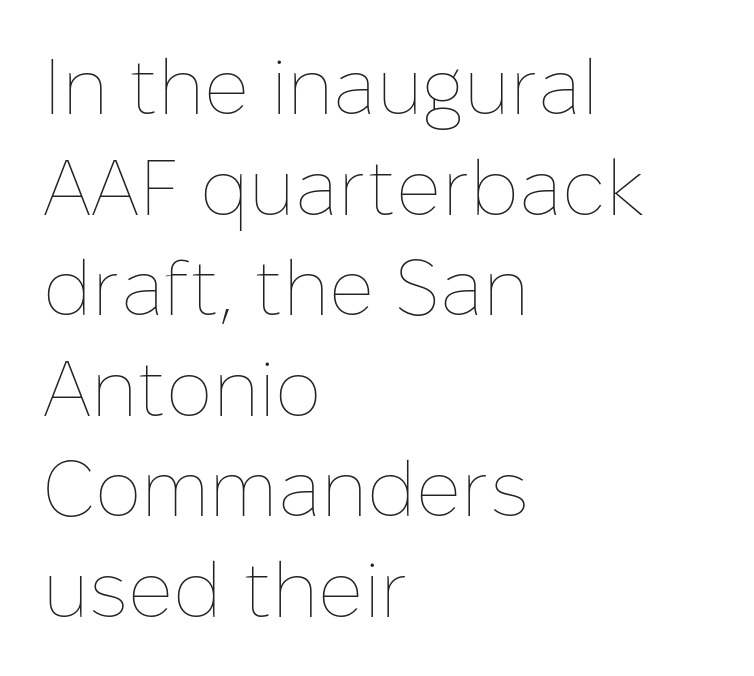
Rule under the text: the space is simply empty. The rendering uses natural spacing where letterforms have individual widths. These lines stack with their left ends in a neat column. Italic? Not at all — the glyphs are vertical.
